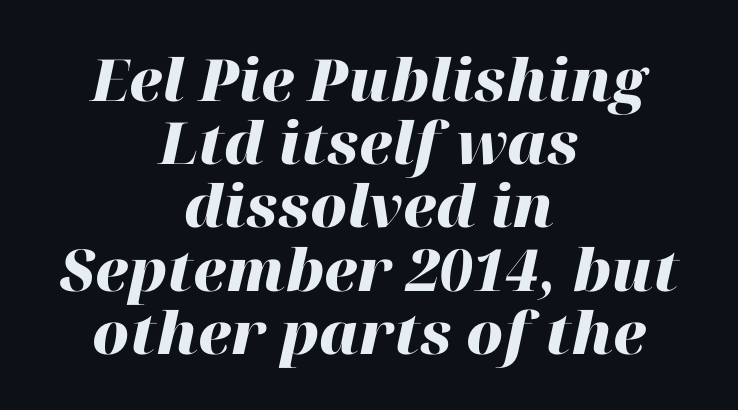
Line spacing here is tight. Notice how the stems are inclined rather than vertical — that's the hallmark of italics. The rendering positions every line midway between the sides. Looks like regular typesetting: each glyph gets only the width it needs. Thick stems and heavy bowls — unmistakably bold.
